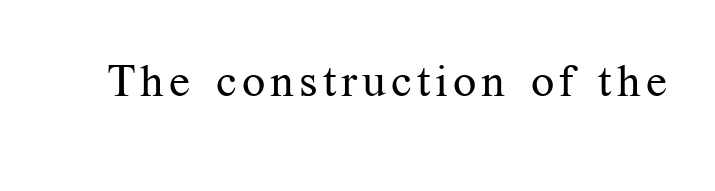
Q: Is the text bold? A: No.
Q: Is the text italic (slanted)? A: No, it is upright.
Q: Is the typeface a serif or a sans-serif typeface? A: Serif.
Q: Is the text underlined? A: No.
Q: Width (condensed, normal, or wide)? A: Normal.
Q: Stroke contrast? A: Medium.
Q: x-height? A: Medium.
Q: Monospaced? A: No.
